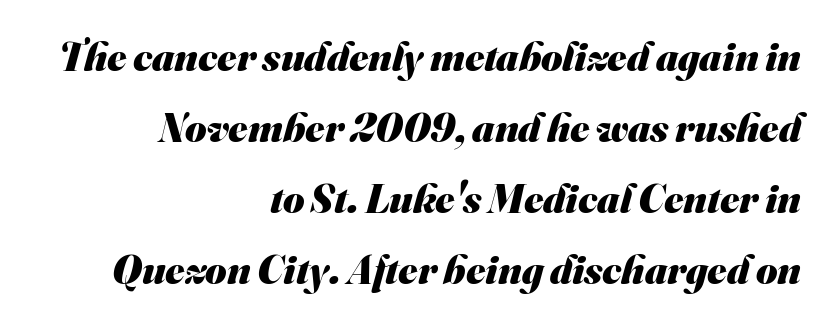
{"serif": "no", "bold": "yes", "weight": "heavy", "width": "normal", "stroke_contrast": "medium", "x_height": "small", "monospaced": "no", "underline": "no", "align": "right", "line_spacing_ratio": 1.73, "letter_spacing": "normal", "letter_spacing_em": 0.0, "glyph_px": 41}
